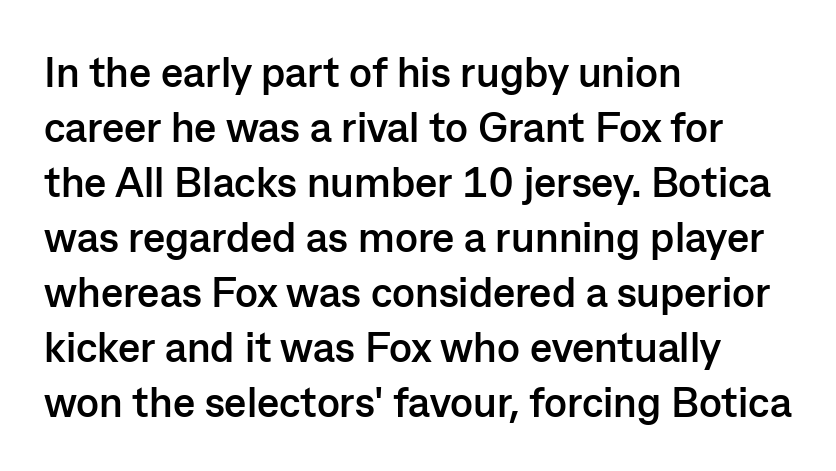
Q: Is the text bold? A: Yes.
Q: Is the text italic (slanted)? A: No, it is upright.
Q: Is the typeface a serif or a sans-serif typeface? A: Sans-serif.
Q: Is the text underlined? A: No.
Q: How is the paragraph aligned? A: Left-aligned.
Q: Is the spacing between letters normal or unusually wide? A: Normal.
Q: Is the spacing between lines tight, normal or loose? A: Normal.
Q: Width (condensed, normal, or wide)? A: Normal.
Q: Stroke contrast? A: Low.
Q: x-height? A: Medium.
Q: Monospaced? A: No.
